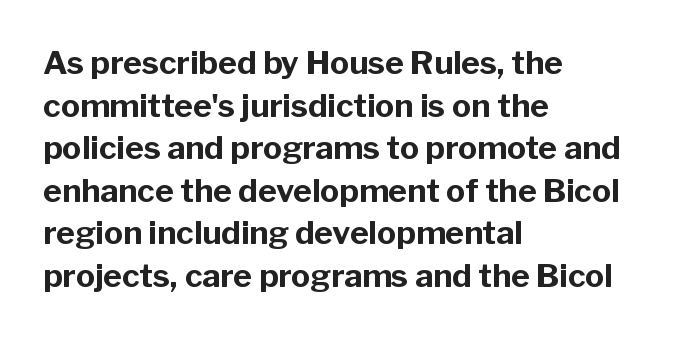
Q: Is the text bold? A: Yes.
Q: Is the text italic (slanted)? A: No, it is upright.
Q: Is the typeface a serif or a sans-serif typeface? A: Sans-serif.
Q: Is the text underlined? A: No.
Q: How is the paragraph aligned? A: Left-aligned.
Q: Is the spacing between letters normal or unusually wide? A: Normal.
Q: Is the spacing between lines tight, normal or loose? A: Normal.
Q: Width (condensed, normal, or wide)? A: Normal.
Q: Stroke contrast? A: Low.
Q: x-height? A: Medium.
Q: Monospaced? A: No.
